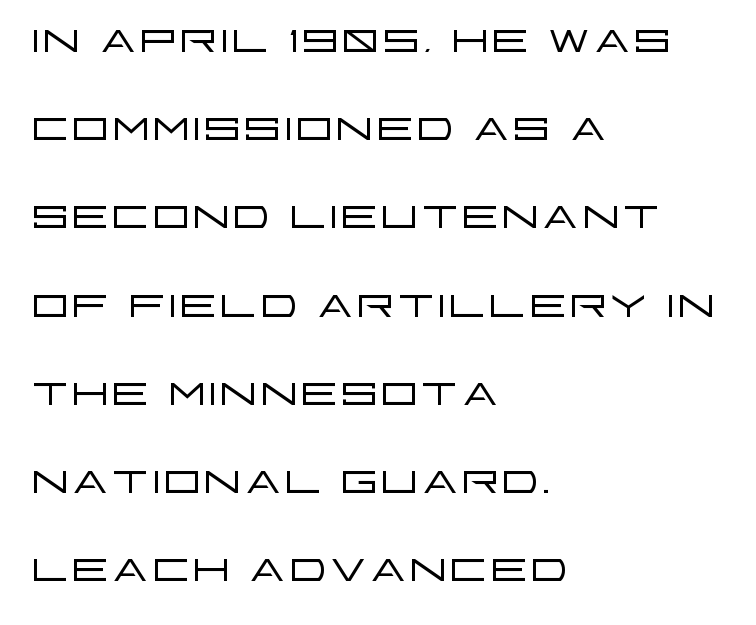
Font category for this specimen: sans-serif. Caption: face not bold, strokes unweighted. The text block is weighted toward the left margin, trailing off unevenly rightward. Underline: absent. The space between consecutive lines is moderate.
